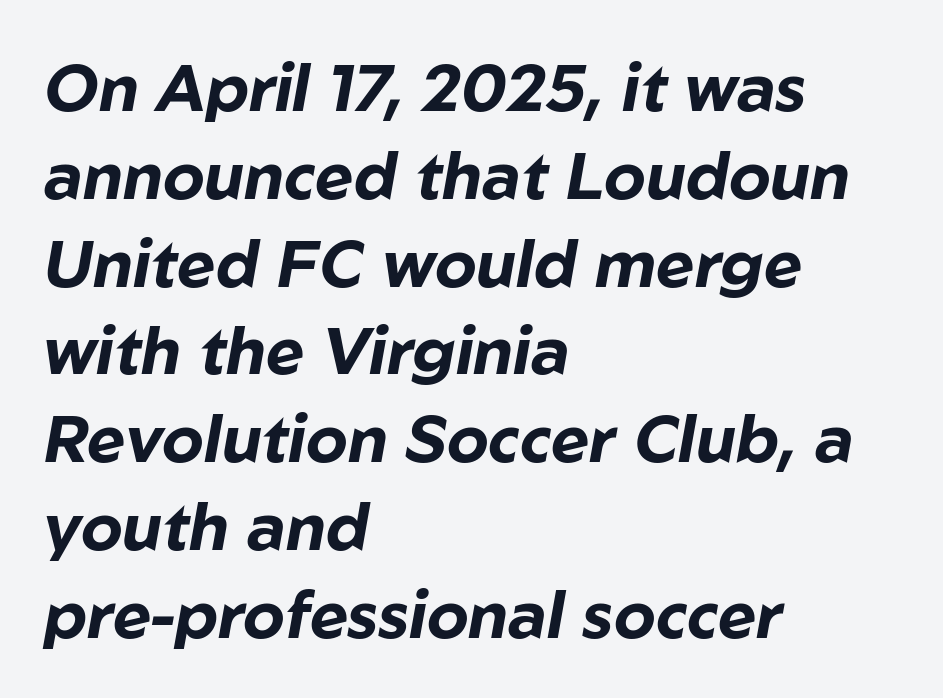
The image shows 66 px bold type, italic (leaning right); set left-aligned, normal line spacing (1.33x), normal letter spacing, not underlined; low stroke contrast and a medium x-height.
